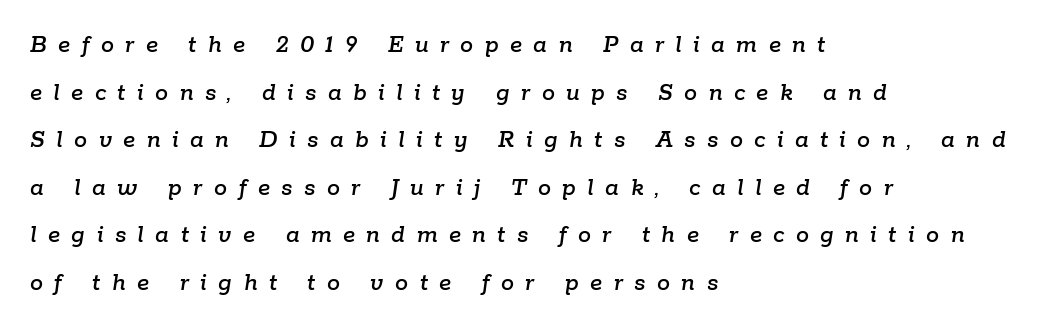
{"italic": "yes", "lean": "right", "slant_degrees": 9, "underline": "no", "align": "left", "line_spacing_ratio": 1.83, "letter_spacing": "wide", "letter_spacing_em": 0.44, "glyph_px": 26}
